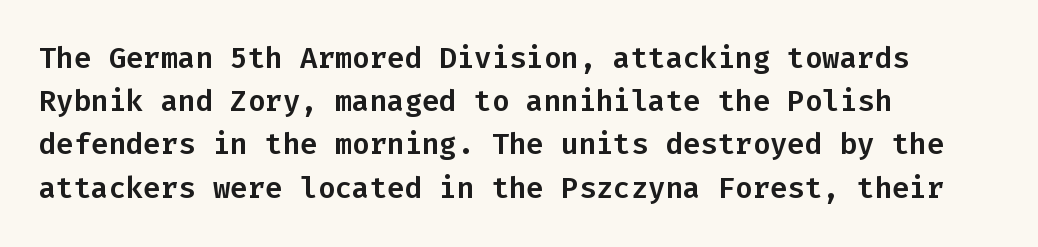
{"serif": "no", "italic": "no", "width": "normal", "stroke_contrast": "low", "x_height": "medium", "monospaced": "yes", "underline": "no", "align": "left", "line_spacing": "normal", "line_spacing_ratio": 1.49, "letter_spacing": "normal", "letter_spacing_em": 0.0, "glyph_px": 29}
